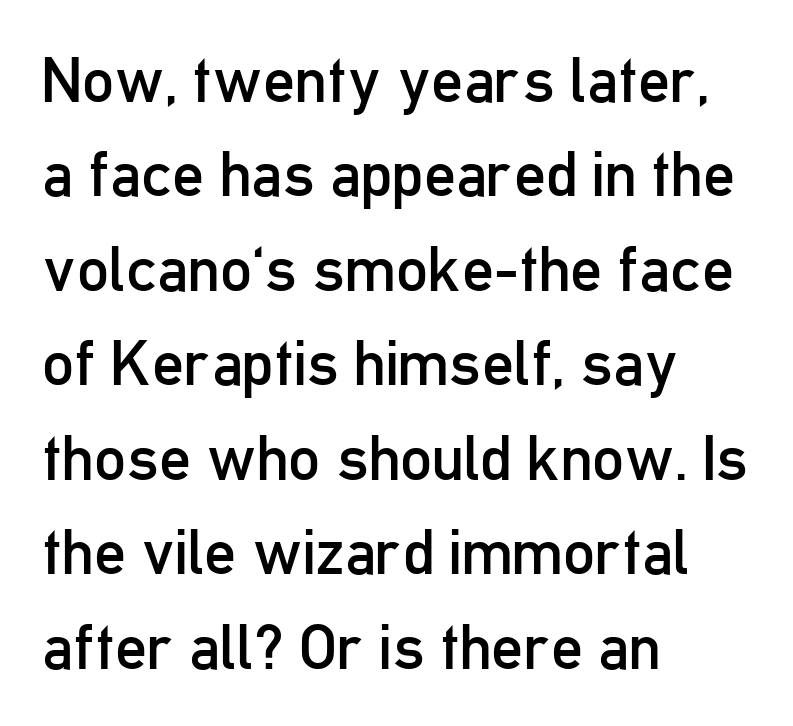
Q: Is the text bold? A: No.
Q: Is the text italic (slanted)? A: No, it is upright.
Q: Is the typeface a serif or a sans-serif typeface? A: Sans-serif.
Q: Is the text underlined? A: No.
Q: How is the paragraph aligned? A: Left-aligned.
Q: Is the spacing between letters normal or unusually wide? A: Normal.
Q: Is the spacing between lines tight, normal or loose? A: Normal.
Q: Width (condensed, normal, or wide)? A: Condensed.
Q: Stroke contrast? A: Low.
Q: x-height? A: Medium.
Q: Monospaced? A: No.
